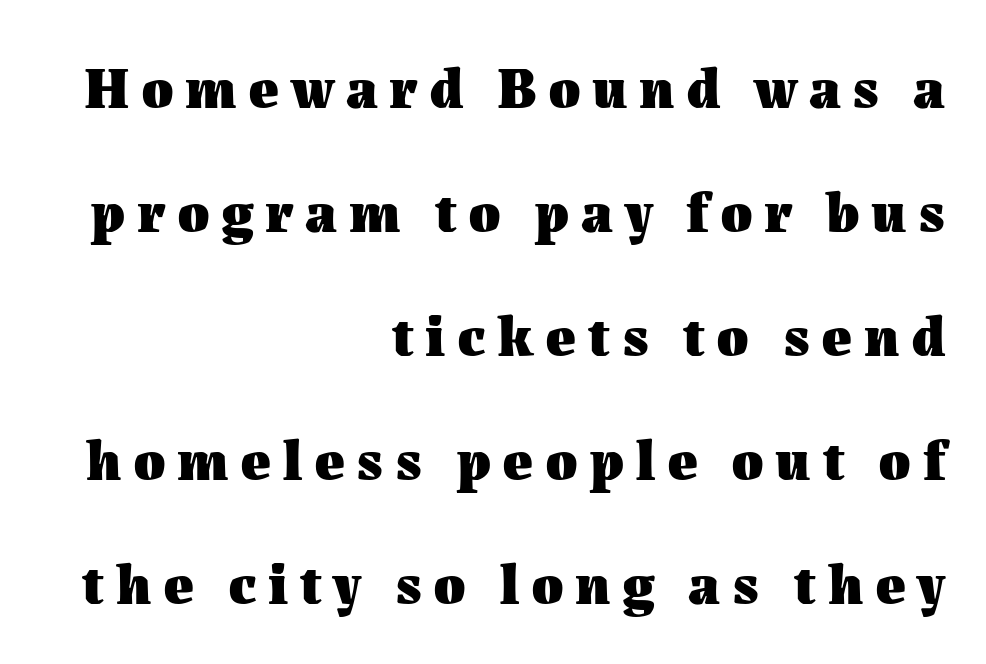
Q: Is the text bold? A: Yes.
Q: Is the text italic (slanted)? A: No, it is upright.
Q: Is the text underlined? A: No.
Q: How is the paragraph aligned? A: Right-aligned.
Q: Is the spacing between letters normal or unusually wide? A: Unusually wide.
Q: Is the spacing between lines tight, normal or loose? A: Loose.
Q: Width (condensed, normal, or wide)? A: Normal.
Q: Stroke contrast? A: Medium.
Q: x-height? A: Medium.
Q: Monospaced? A: No.
